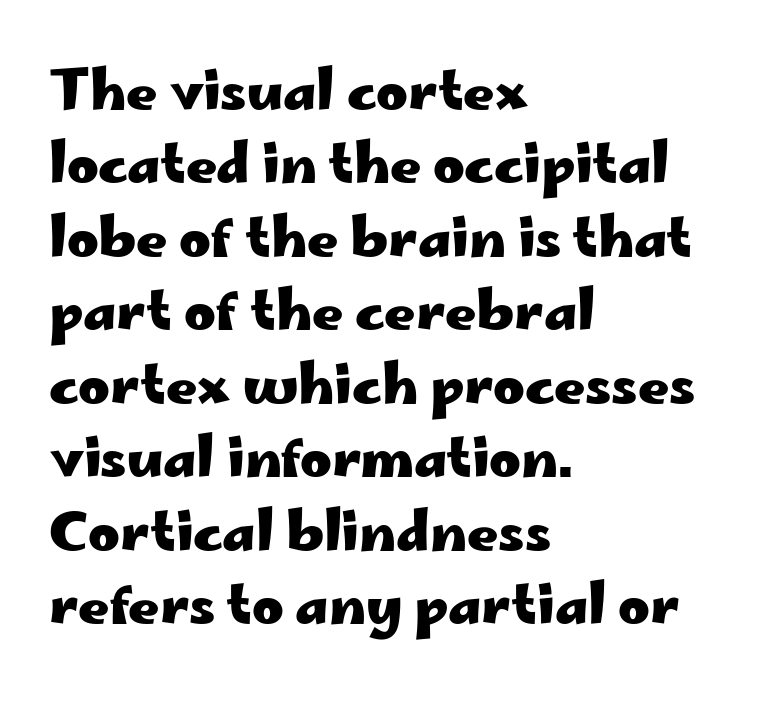
{"serif": "no", "italic": "no", "bold": "yes", "weight": "heavy", "width": "wide", "stroke_contrast": "low", "x_height": "small", "monospaced": "no", "underline": "no", "align": "left", "line_spacing": "normal", "line_spacing_ratio": 1.36, "letter_spacing": "normal", "letter_spacing_em": 0.0, "glyph_px": 54}
